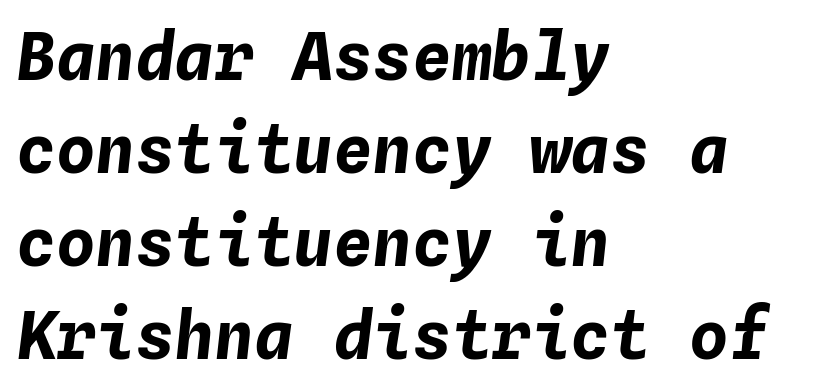
Q: Is the text bold? A: Yes.
Q: Is the text italic (slanted)? A: Yes, it leans right by about 4 degrees.
Q: Is the text underlined? A: No.
Q: How is the paragraph aligned? A: Left-aligned.
Q: Is the spacing between letters normal or unusually wide? A: Normal.
Q: Is the spacing between lines tight, normal or loose? A: Normal.
Q: Width (condensed, normal, or wide)? A: Normal.
Q: Stroke contrast? A: Low.
Q: x-height? A: Medium.
Q: Monospaced? A: Yes.
